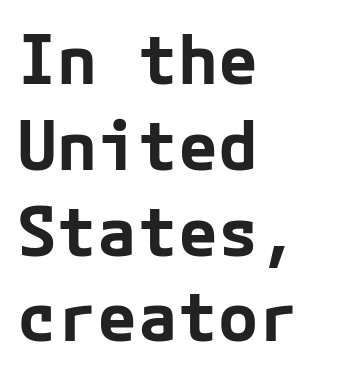
{"serif": "no", "italic": "no", "bold": "yes", "weight": "bold", "width": "normal", "stroke_contrast": "low", "x_height": "medium", "underline": "no", "align": "left", "line_spacing": "normal", "line_spacing_ratio": 1.28, "letter_spacing": "normal", "letter_spacing_em": 0.0, "glyph_px": 67}
